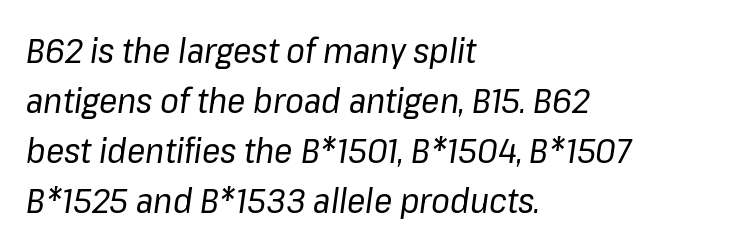
{"italic": "yes", "lean": "right", "slant_degrees": 8, "bold": "no", "weight": "regular", "width": "normal", "stroke_contrast": "low", "x_height": "medium", "monospaced": "no", "underline": "no", "align": "left", "line_spacing": "normal", "line_spacing_ratio": 1.47, "letter_spacing": "normal", "letter_spacing_em": 0.0, "glyph_px": 34}
